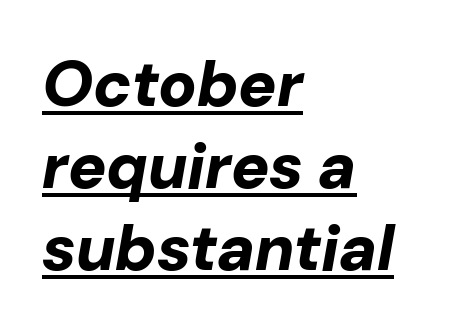
Plenty of ink on the page — the face is bold. The rag falls on the right side of this text block. The glyphs look as if they've been sheared to an angle. How would I describe the line gaps? Plain and ordinary. Looks like regular typesetting: each glyph gets only the width it needs. Characters follow at the spacing the type designer built in.
